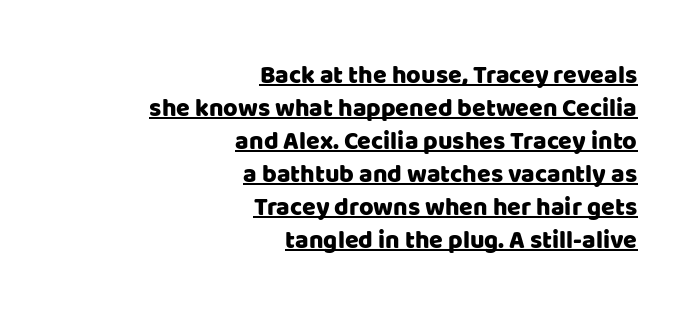
Q: Is the text italic (slanted)? A: No, it is upright.
Q: Is the text underlined? A: Yes.
Q: How is the paragraph aligned? A: Right-aligned.
Q: Is the spacing between letters normal or unusually wide? A: Normal.
Q: Is the spacing between lines tight, normal or loose? A: Normal.
